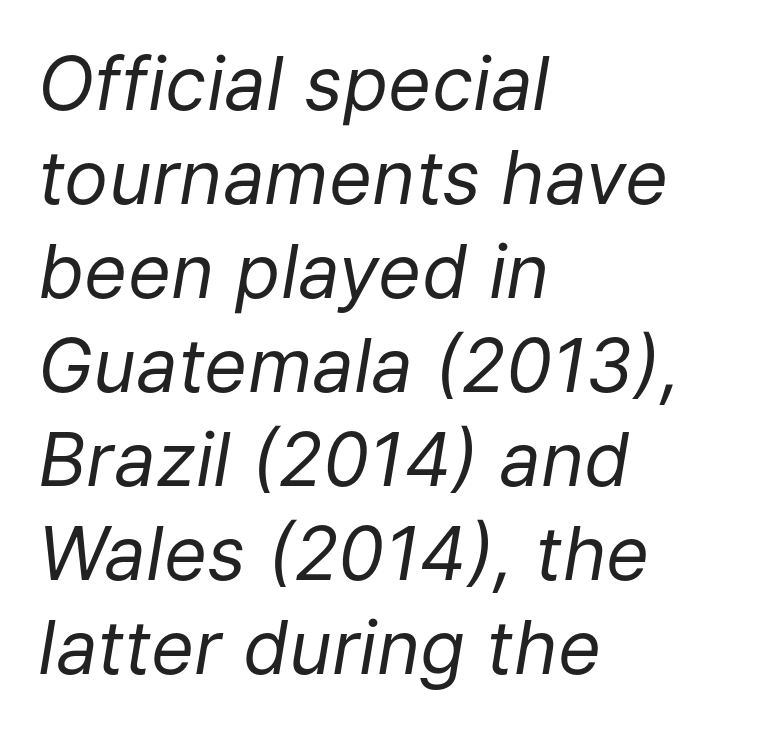
Glance below the letters and you will spot only blank space. Looks like regular typesetting: each glyph gets only the width it needs. Layout note: lines flush left. Designer's note — italics engaged. These glyphs show unthickened strokes, regular width or finer.
